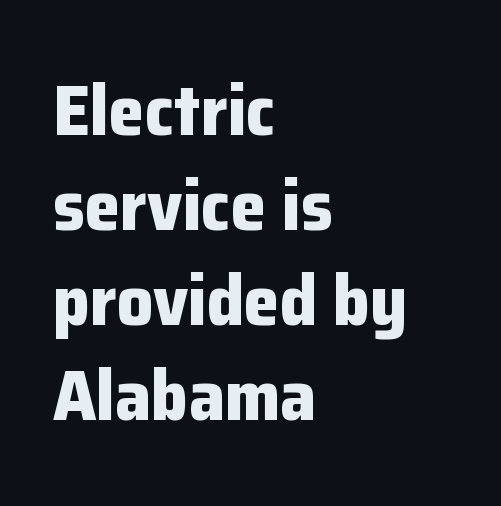
{"serif": "no", "italic": "no", "bold": "yes", "weight": "bold", "width": "normal", "stroke_contrast": "low", "x_height": "medium", "monospaced": "no", "underline": "no", "align": "left", "line_spacing": "normal", "line_spacing_ratio": 1.32, "letter_spacing": "normal", "letter_spacing_em": 0.0, "glyph_px": 72}
